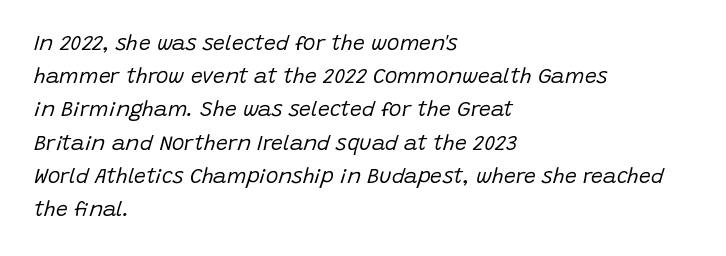
Q: Is the text bold? A: No.
Q: Is the text italic (slanted)? A: Yes, it leans right by about 15 degrees.
Q: Is the text underlined? A: No.
Q: How is the paragraph aligned? A: Left-aligned.
Q: Is the spacing between letters normal or unusually wide? A: Normal.
Q: Is the spacing between lines tight, normal or loose? A: Normal.
